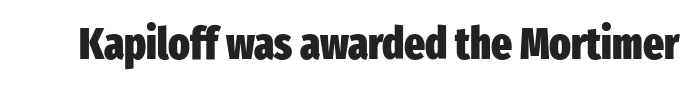
Tracking value appears to be zero — textbook default spacing. Compared with an ordinary text face, these strokes are far heavier — a full bold. This sample has the flowing, uneven cadence of proportional lettering. Upright lettering throughout.
